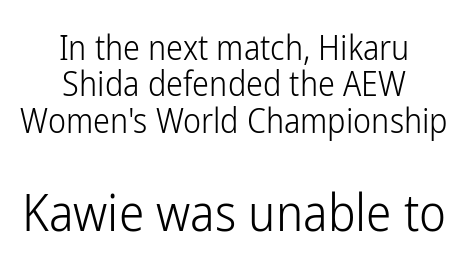
Q: Is the text bold? A: No.
Q: Is the text italic (slanted)? A: No, it is upright.
Q: Is the typeface a serif or a sans-serif typeface? A: Sans-serif.
Q: Is the text underlined? A: No.
Q: How is the paragraph aligned? A: Centered.
Q: Is the spacing between letters normal or unusually wide? A: Normal.
Q: Is the spacing between lines tight, normal or loose? A: Tight.
Q: Which block of text is set in a larger size, the first (top) or the second (bottom)? A: The second (bottom) one.
Q: Width (condensed, normal, or wide)? A: Condensed.
Q: Stroke contrast? A: Low.
Q: x-height? A: Medium.
Q: Monospaced? A: No.
